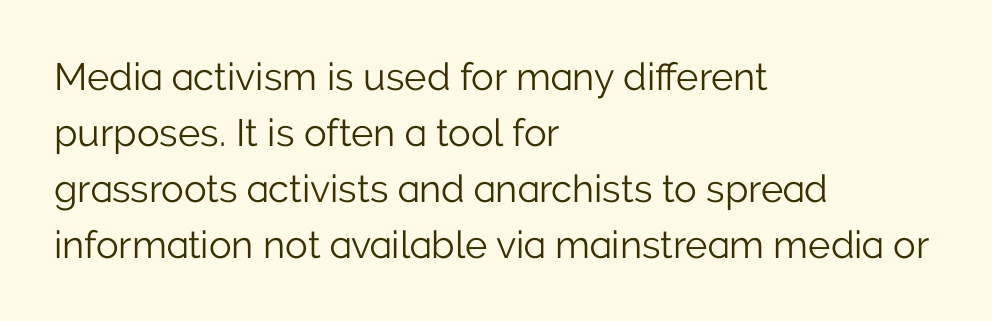
The face used here is a sans, in the tradition of grotesques and geometrics. Heft: none added — not bold. The gap between lines stays unmarked. Do the letters lean? They stand straight. Regular leading. Horizontal alignment here is leftward, the default for most running prose.
